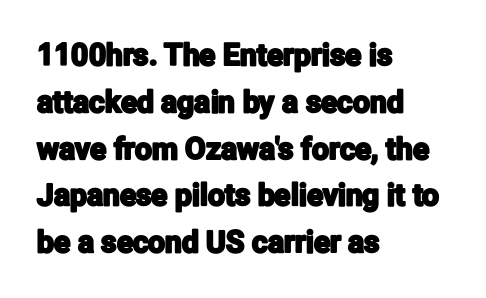
{"serif": "no", "italic": "no", "width": "condensed", "stroke_contrast": "low", "x_height": "medium", "monospaced": "no", "underline": "no", "align": "left", "line_spacing": "normal", "line_spacing_ratio": 1.56, "letter_spacing": "normal", "letter_spacing_em": 0.0, "glyph_px": 30}
